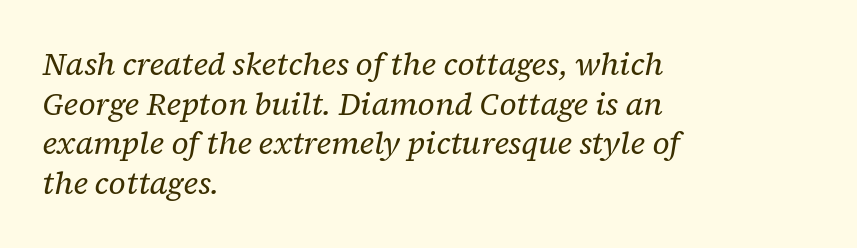
The image shows 31 px regular-weight serif type, italic (leaning right); set left-aligned, normal line spacing (1.28x), normal letter spacing, not underlined; low stroke contrast and a medium x-height.
